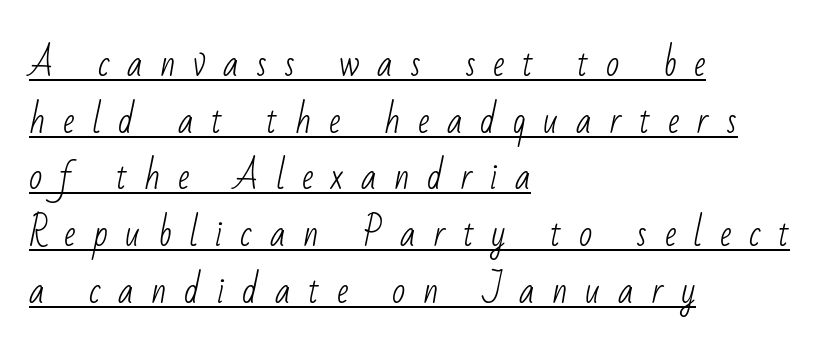
{"serif": "no", "bold": "no", "weight": "light", "width": "condensed", "stroke_contrast": "low", "x_height": "small", "monospaced": "no", "underline": "yes", "align": "left", "line_spacing": "normal", "line_spacing_ratio": 1.62, "letter_spacing": "wide", "letter_spacing_em": 0.5, "glyph_px": 35}
